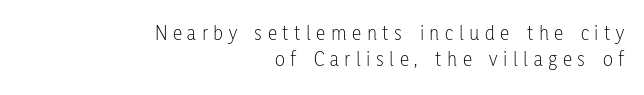
The image shows 21 px text type, upright; set right-aligned, normal line spacing (1.25x), unusually wide letter spacing (+0.27 em), not underlined.
